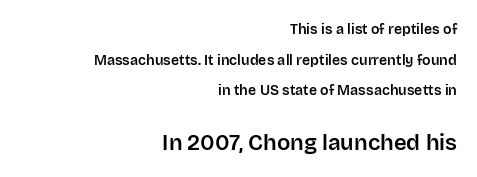
Q: Is the text italic (slanted)? A: No, it is upright.
Q: Is the text underlined? A: No.
Q: How is the paragraph aligned? A: Right-aligned.
Q: Is the spacing between letters normal or unusually wide? A: Normal.
Q: Is the spacing between lines tight, normal or loose? A: Loose.
Q: Which block of text is set in a larger size, the first (top) or the second (bottom)? A: The second (bottom) one.
